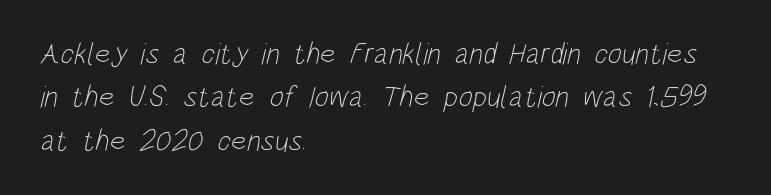
{"serif": "no", "bold": "no", "weight": "light", "width": "condensed", "stroke_contrast": "low", "x_height": "large", "monospaced": "no", "underline": "no", "align": "left", "line_spacing": "normal", "line_spacing_ratio": 1.45, "letter_spacing": "normal", "letter_spacing_em": 0.0, "glyph_px": 30}
